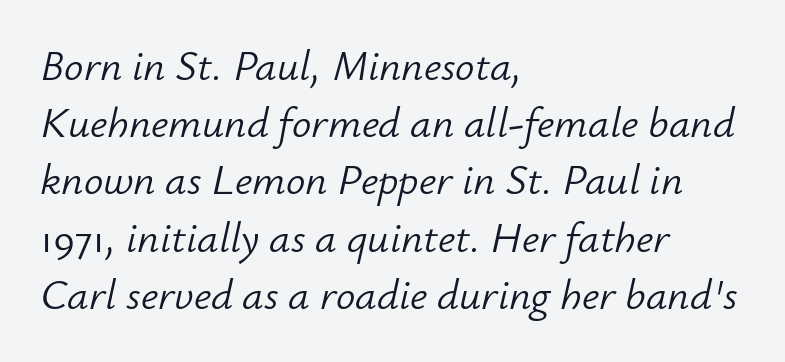
Q: Is the text bold? A: No.
Q: Is the text italic (slanted)? A: Yes, it leans right by about 12 degrees.
Q: Is the text underlined? A: No.
Q: How is the paragraph aligned? A: Left-aligned.
Q: Is the spacing between letters normal or unusually wide? A: Normal.
Q: Is the spacing between lines tight, normal or loose? A: Normal.
Q: Width (condensed, normal, or wide)? A: Normal.
Q: Stroke contrast? A: Low.
Q: x-height? A: Small.
Q: Monospaced? A: No.
